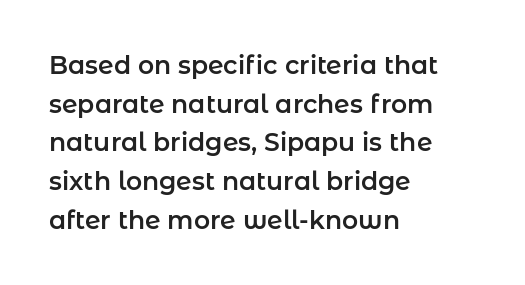
Q: Is the text italic (slanted)? A: No, it is upright.
Q: Is the text underlined? A: No.
Q: How is the paragraph aligned? A: Left-aligned.
Q: Is the spacing between letters normal or unusually wide? A: Normal.
Q: Is the spacing between lines tight, normal or loose? A: Normal.
